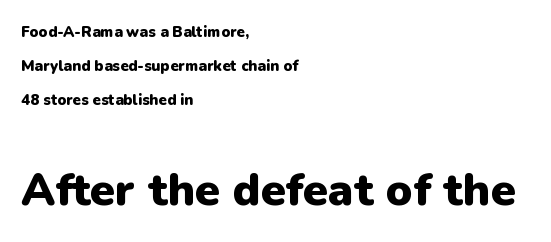
The passage shown begins with its smaller block and ends with its larger one. This sample trades compactness for vertical openness between lines. The passage shown is emphatically bold. Between one letter and the next there's only the usual sliver of space. This sample has the flowing, uneven cadence of proportional lettering. The glyphs in this specimen are sans serif.
